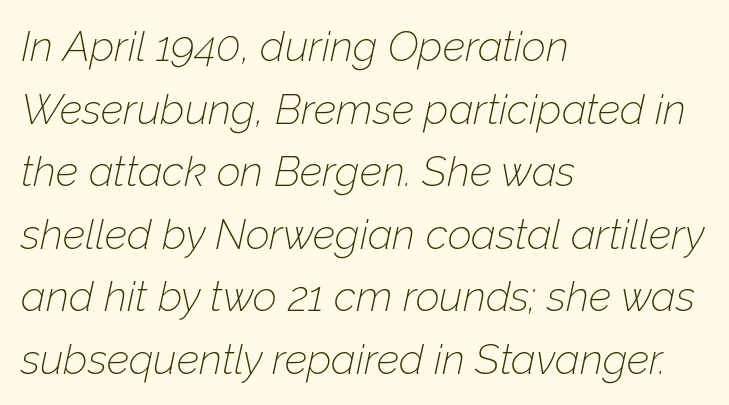
{"italic": "yes", "lean": "right", "slant_degrees": 12, "bold": "no", "weight": "thin", "width": "normal", "stroke_contrast": "low", "x_height": "medium", "monospaced": "no", "underline": "no", "align": "left", "line_spacing": "normal", "line_spacing_ratio": 1.49, "letter_spacing": "normal", "letter_spacing_em": 0.0, "glyph_px": 42}
